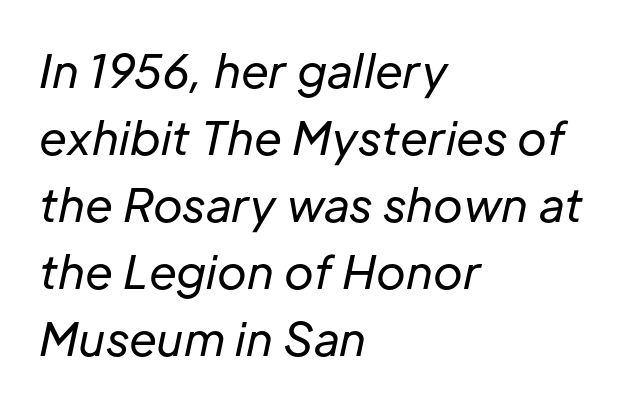
{"italic": "yes", "lean": "right", "slant_degrees": 12, "bold": "no", "weight": "regular", "width": "normal", "stroke_contrast": "low", "x_height": "medium", "monospaced": "no", "underline": "no", "align": "left", "line_spacing": "normal", "line_spacing_ratio": 1.49, "letter_spacing": "normal", "letter_spacing_em": 0.0, "glyph_px": 45}
